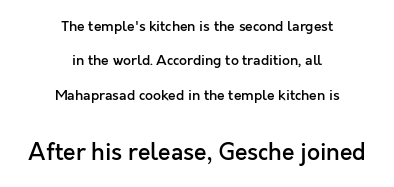
The leading is generous, giving the passage an open texture. The strip under each line holds only bare page. Here the second block reads like a headline and the first like body copy. Caption: standard tracking, unaltered. Every row of glyphs is offset so its center matches the block's center. The typography opts for an upright posture over an oblique one.
